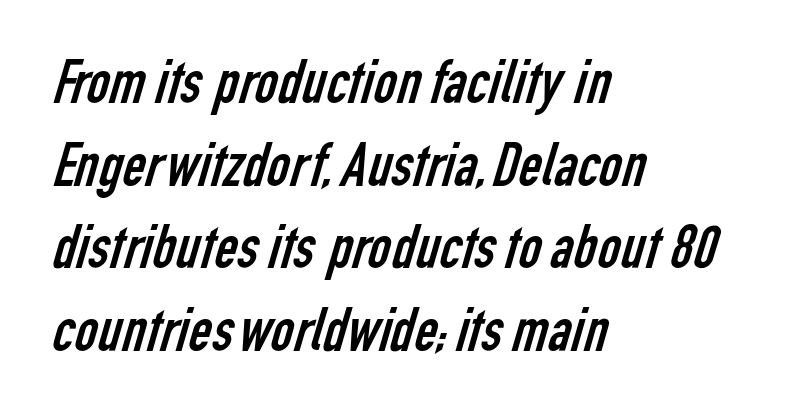
{"serif": "no", "bold": "no", "weight": "regular", "width": "condensed", "stroke_contrast": "low", "x_height": "medium", "monospaced": "no", "underline": "no", "align": "left", "line_spacing": "normal", "line_spacing_ratio": 1.31, "letter_spacing": "normal", "letter_spacing_em": 0.0, "glyph_px": 63}
